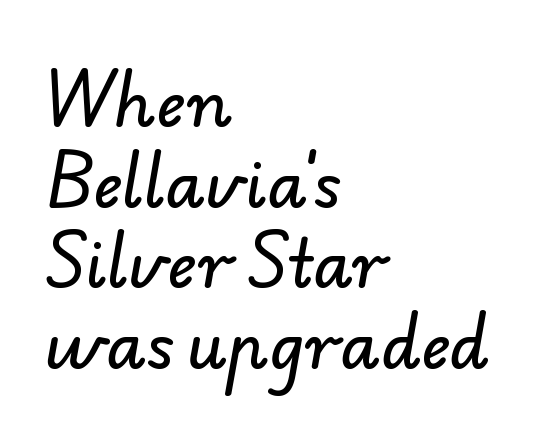
The image shows 64 px sans-serif type; set left-aligned, normal line spacing (1.26x), normal letter spacing, not underlined; low stroke contrast and a small x-height.
